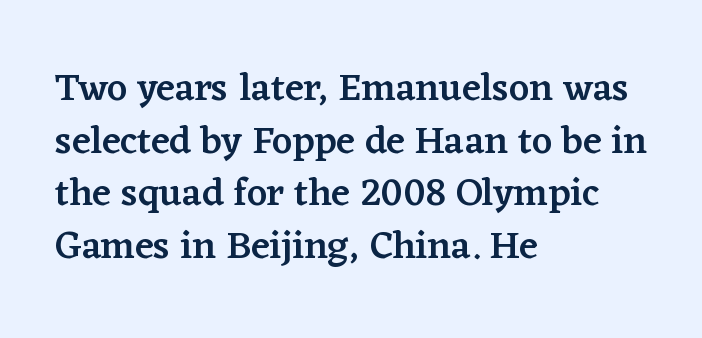
The image shows 39 px semibold serif type, upright; set left-aligned, normal line spacing (1.35x), normal letter spacing, not underlined; low stroke contrast and a medium x-height.
